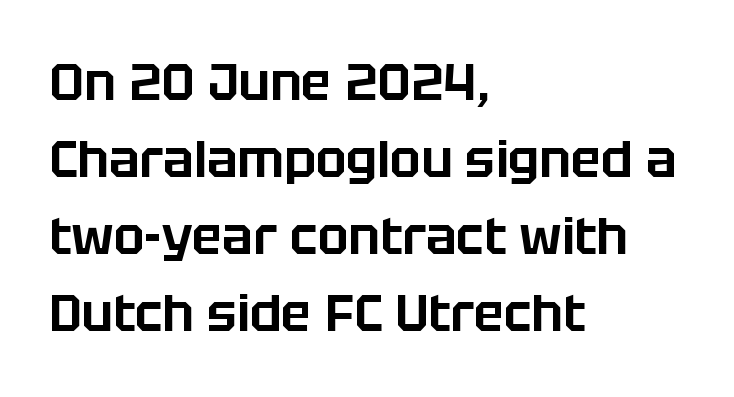
{"serif": "no", "italic": "no", "width": "normal", "stroke_contrast": "low", "x_height": "large", "monospaced": "no", "underline": "no", "align": "left", "line_spacing": "normal", "line_spacing_ratio": 1.51, "letter_spacing": "normal", "letter_spacing_em": 0.0, "glyph_px": 51}
